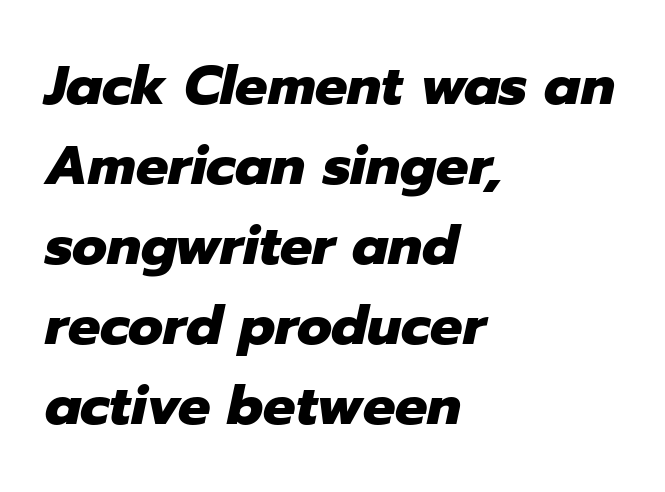
Looks like regular typesetting: each glyph gets only the width it needs. Layout note: lines flush left. The text carries the slant typical of an italic or oblique font. The gaps between neighbouring characters are ordinary and unremarkable. Quick note: underline off.
